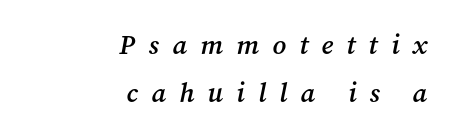
Slant detected: the letters are inclined. Inter-character spacing is expanded well beyond the font's built-in metrics. Stems and bowls a touch heavier than normal — semibold. These lines are set flush right with a ragged left edge. No word sits above an underline.
